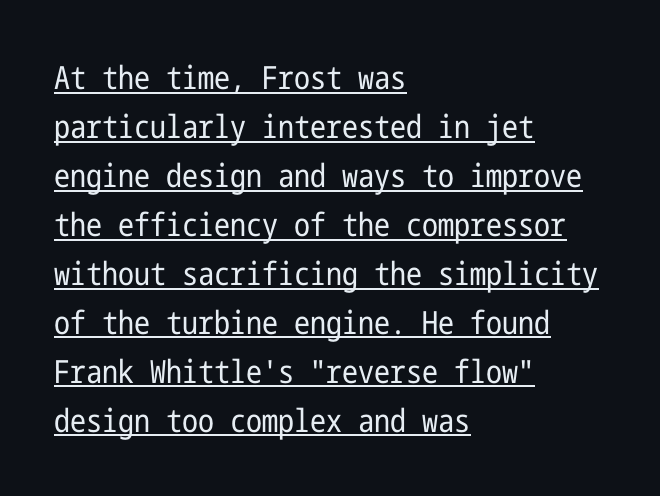
If you measured baseline to baseline, you'd find a middling distance. The font is comparable to plain body text, perhaps lighter. No feet cap the strokes, marking this as sans-serif type. If you drew a ruler down the left edge, every line would touch it.
